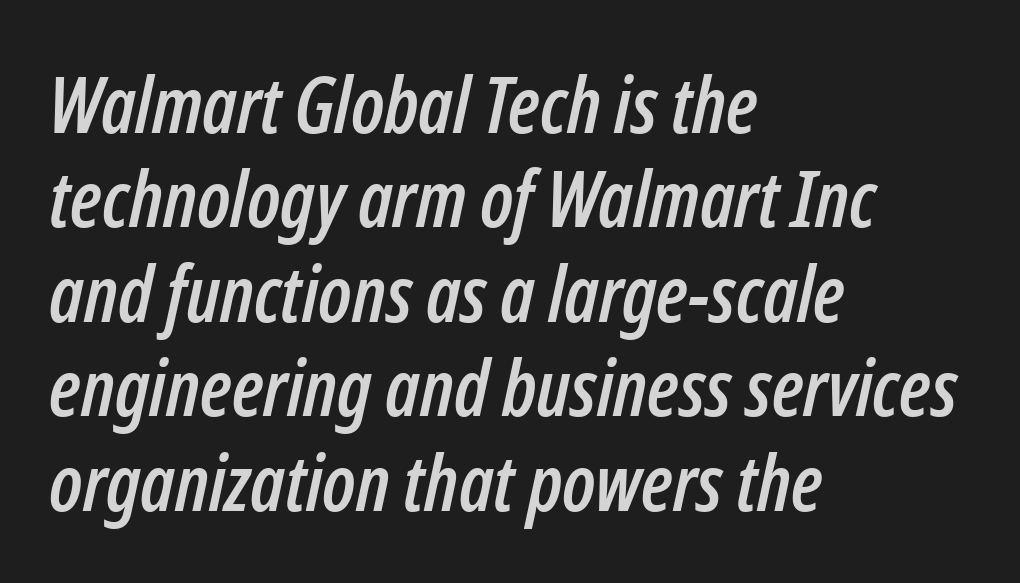
{"italic": "yes", "lean": "right", "slant_degrees": 12, "width": "condensed", "stroke_contrast": "low", "x_height": "medium", "monospaced": "no", "underline": "no", "align": "left", "line_spacing_ratio": 1.21, "letter_spacing": "normal", "letter_spacing_em": 0.0, "glyph_px": 78}
